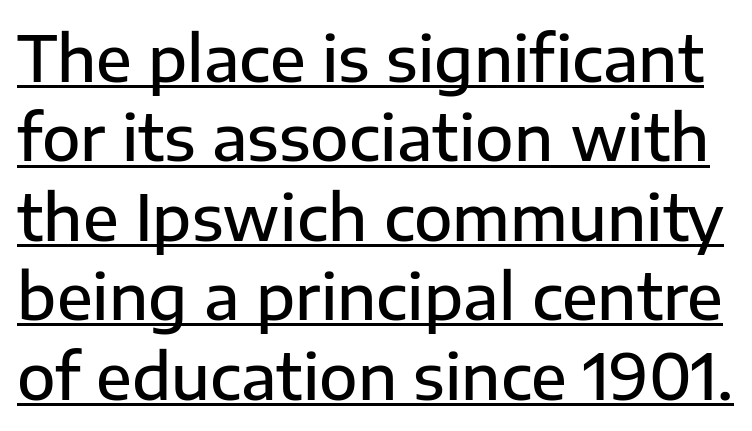
{"serif": "no", "italic": "no", "bold": "semi", "weight": "semibold", "width": "normal", "stroke_contrast": "low", "x_height": "medium", "monospaced": "no", "underline": "yes", "line_spacing": "normal", "line_spacing_ratio": 1.26, "letter_spacing": "normal", "letter_spacing_em": 0.0, "glyph_px": 63}
